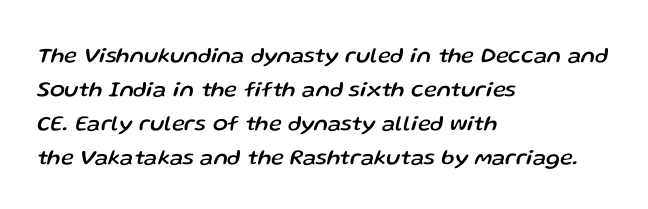
{"italic": "yes", "lean": "right", "slant_degrees": 13, "underline": "no", "align": "left", "line_spacing": "normal", "line_spacing_ratio": 1.54, "letter_spacing": "normal", "letter_spacing_em": 0.0, "glyph_px": 22}
